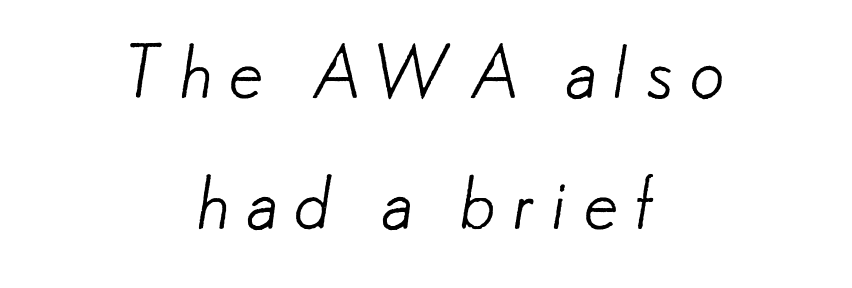
{"serif": "no", "bold": "no", "weight": "light", "width": "normal", "stroke_contrast": "low", "x_height": "small", "monospaced": "no", "underline": "no", "align": "center", "line_spacing_ratio": 1.85, "letter_spacing": "wide", "letter_spacing_em": 0.21, "glyph_px": 71}
